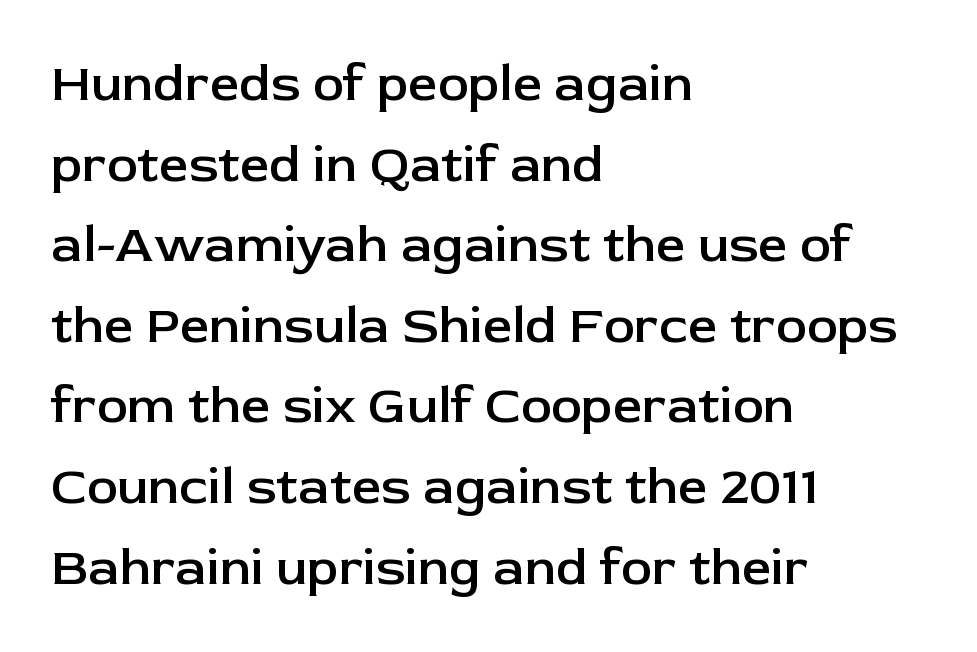
{"serif": "no", "italic": "no", "bold": "semi", "weight": "semibold", "width": "normal", "stroke_contrast": "low", "x_height": "medium", "monospaced": "no", "underline": "no", "align": "left", "line_spacing": "normal", "line_spacing_ratio": 1.55, "letter_spacing": "normal", "letter_spacing_em": 0.0, "glyph_px": 52}
